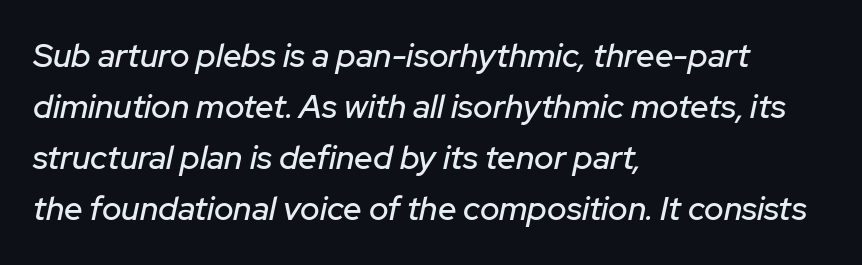
{"italic": "yes", "lean": "right", "slant_degrees": 12, "width": "normal", "stroke_contrast": "low", "x_height": "medium", "monospaced": "no", "underline": "no", "align": "left", "line_spacing": "normal", "line_spacing_ratio": 1.55, "letter_spacing": "normal", "letter_spacing_em": 0.0, "glyph_px": 33}
